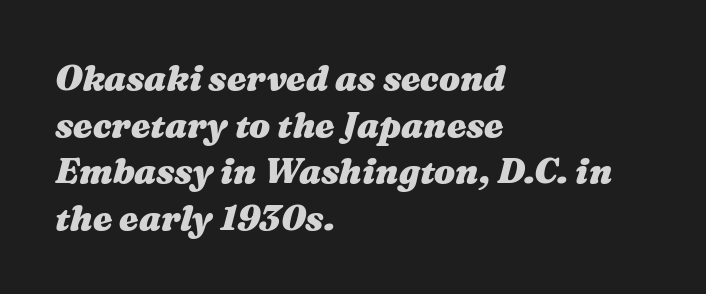
Q: Is the text bold? A: Yes.
Q: Is the text italic (slanted)? A: Yes, it leans right by about 16 degrees.
Q: Is the text underlined? A: No.
Q: How is the paragraph aligned? A: Left-aligned.
Q: Is the spacing between letters normal or unusually wide? A: Normal.
Q: Is the spacing between lines tight, normal or loose? A: Normal.
Q: Width (condensed, normal, or wide)? A: Wide.
Q: Stroke contrast? A: Medium.
Q: x-height? A: Medium.
Q: Monospaced? A: No.
